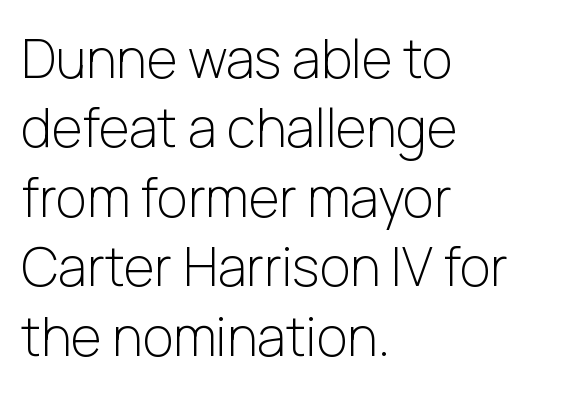
Q: Is the text bold? A: No.
Q: Is the text italic (slanted)? A: No, it is upright.
Q: Is the typeface a serif or a sans-serif typeface? A: Sans-serif.
Q: Is the text underlined? A: No.
Q: How is the paragraph aligned? A: Left-aligned.
Q: Is the spacing between letters normal or unusually wide? A: Normal.
Q: Is the spacing between lines tight, normal or loose? A: Normal.
Q: Width (condensed, normal, or wide)? A: Normal.
Q: Stroke contrast? A: Low.
Q: x-height? A: Medium.
Q: Monospaced? A: No.
